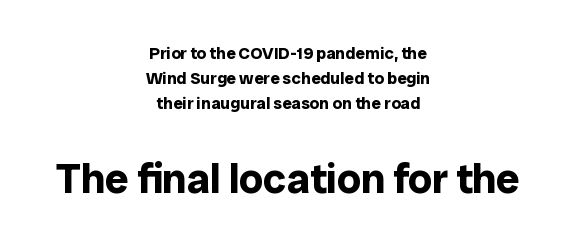
The image shows 42 px bold sans-serif type, upright; set centered, normal line spacing (1.48x), normal letter spacing, not underlined; the second (bottom) block is 2.47x larger; low stroke contrast and a medium x-height.
